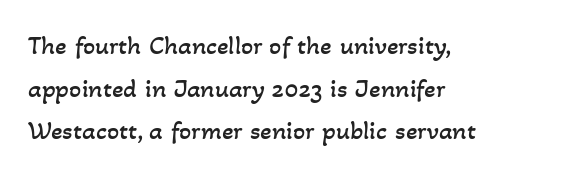
{"bold": "no", "underline": "no", "align": "left", "line_spacing": "normal", "line_spacing_ratio": 1.58, "letter_spacing": "normal", "letter_spacing_em": 0.0, "glyph_px": 27}
